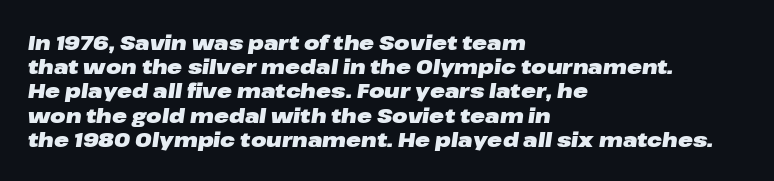
The typography opts for an oblique posture over an upright one. Typeset ragged right — the left edge is the straight one. Chunky letters — that's bold for sure. Check under the words: just untouched page.
